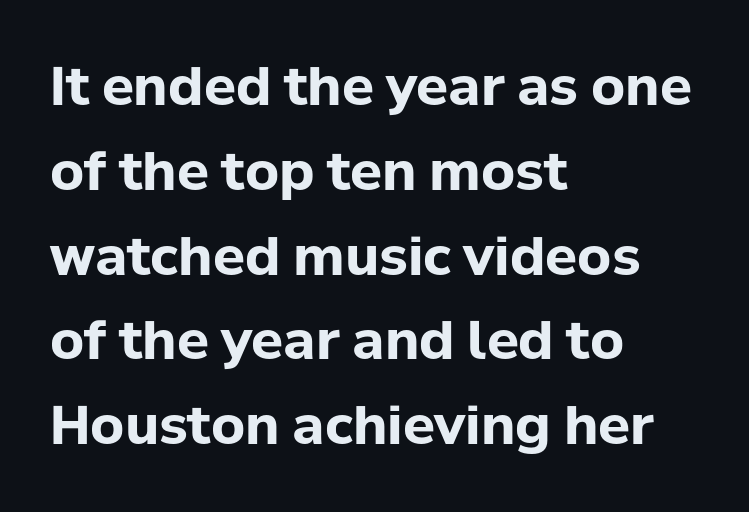
The image shows 53 px bold sans-serif type, upright; set left-aligned, normal line spacing (1.6x), normal letter spacing, not underlined; low stroke contrast and a medium x-height.
